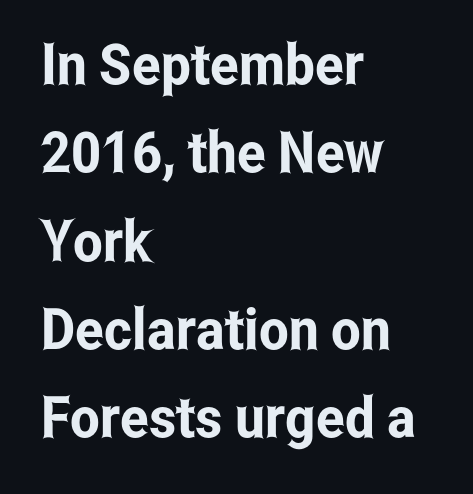
The image shows 57 px condensed sans-serif type, upright; set left-aligned, normal line spacing (1.55x), normal letter spacing, not underlined; low stroke contrast and a medium x-height.
